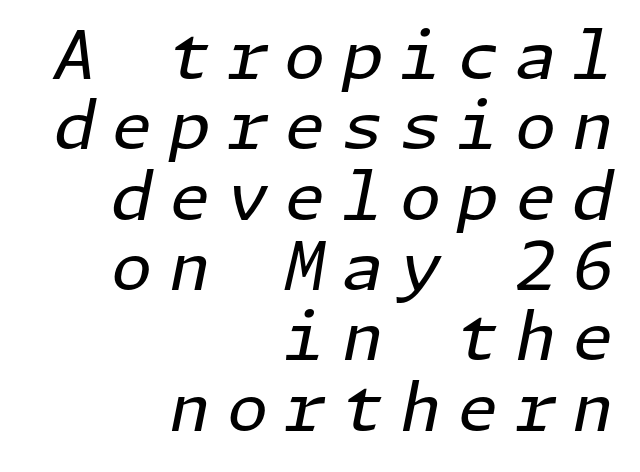
Each word looks stretched out because of the extra space between its letters. The compositor pushed each line to the right boundary. Stems and bowls with no extra thickness — not bold. Descenders hang freely into open space.
